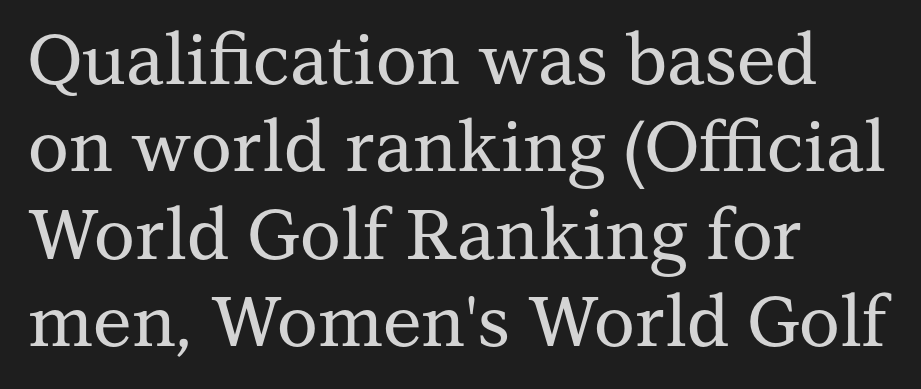
Q: Is the text italic (slanted)? A: No, it is upright.
Q: Is the typeface a serif or a sans-serif typeface? A: Serif.
Q: Is the text underlined? A: No.
Q: How is the paragraph aligned? A: Left-aligned.
Q: Is the spacing between letters normal or unusually wide? A: Normal.
Q: Is the spacing between lines tight, normal or loose? A: Normal.
Q: Width (condensed, normal, or wide)? A: Normal.
Q: Stroke contrast? A: Medium.
Q: x-height? A: Medium.
Q: Monospaced? A: No.
